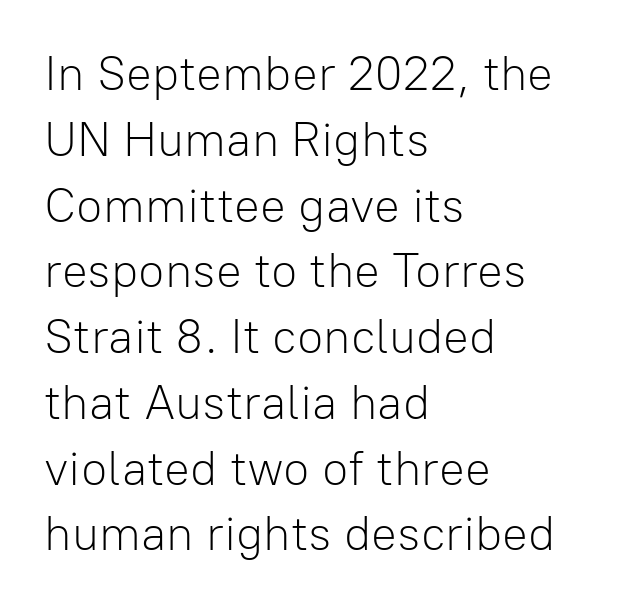
{"serif": "no", "italic": "no", "bold": "no", "weight": "light", "width": "normal", "stroke_contrast": "low", "x_height": "medium", "monospaced": "no", "underline": "no", "align": "left", "line_spacing": "normal", "line_spacing_ratio": 1.37, "letter_spacing": "normal", "letter_spacing_em": 0.0, "glyph_px": 48}
